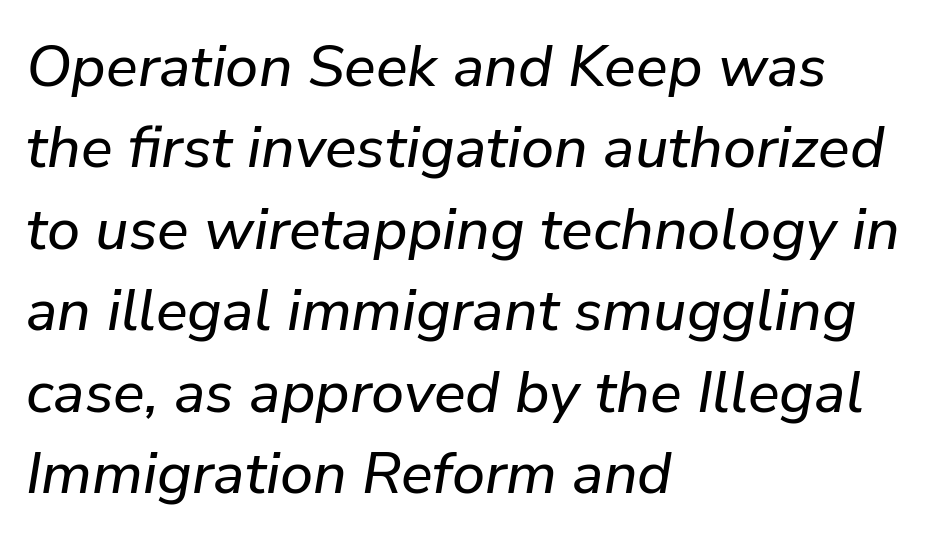
Do the characters align in a grid? No, the font is proportional. Does the lettering tilt? It does — this is italic. Beneath every word, the page is bare. Regular leading. The horizontal fit of the characters is conventional and even.
